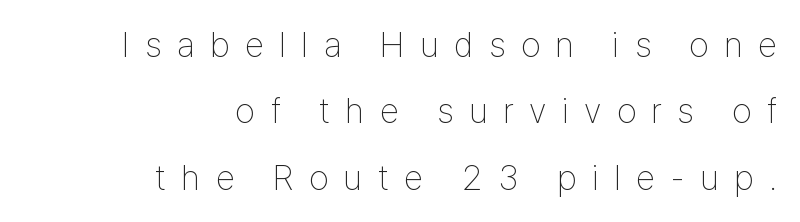
The image shows 35 px thin, condensed sans-serif type, upright; set right-aligned, loose line spacing (1.9x), unusually wide letter spacing (+0.44 em), not underlined; low stroke contrast and a medium x-height.
